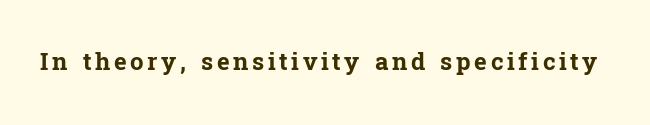
The image shows 24 px bold type, upright; set not underlined.
